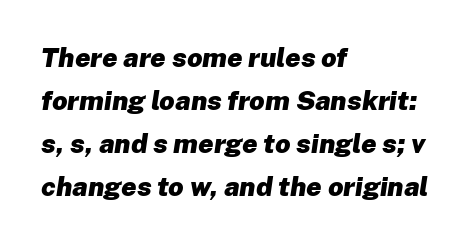
Compared with ordinary roman type, these characters are visibly tilted. No word sits above an underline. The typesetter chose a ragged-right arrangement here. Short note: letters normally spaced. The line-height multiplier appears to be the usual default.
